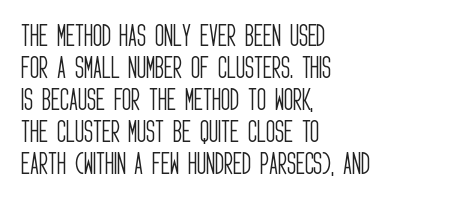
The image shows 25 px text type, upright; set left-aligned, normal line spacing (1.28x), normal letter spacing, not underlined.
